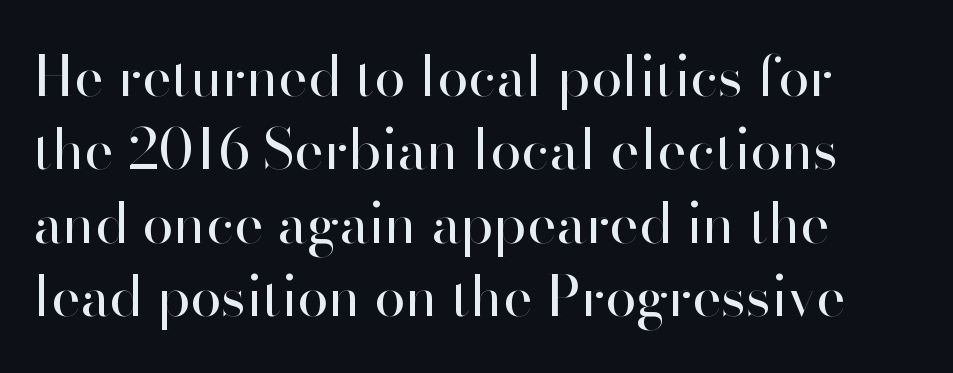
The passage shown is typed in a proportional face where columns would drift. A student would call this left alignment; a typographer would say flush left, rag right. Each letter's strokes conclude bluntly, with no projecting serifs. Compared with a typical body face, this is equally light or lighter still.
